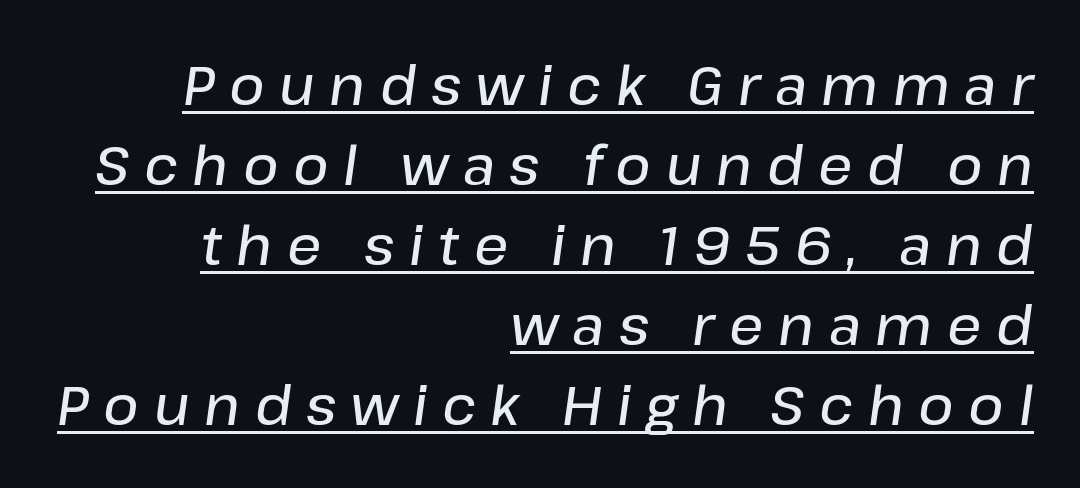
Q: Is the text bold? A: Semi-bold.
Q: Is the text italic (slanted)? A: Yes, it leans right by about 8 degrees.
Q: Is the text underlined? A: Yes.
Q: How is the paragraph aligned? A: Right-aligned.
Q: Is the spacing between letters normal or unusually wide? A: Unusually wide.
Q: Is the spacing between lines tight, normal or loose? A: Normal.
Q: Width (condensed, normal, or wide)? A: Normal.
Q: Stroke contrast? A: Low.
Q: x-height? A: Medium.
Q: Monospaced? A: No.
